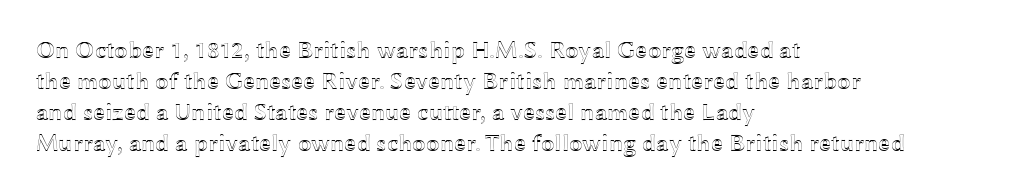
The image shows 24 px text type, upright; set left-aligned, normal line spacing (1.29x), normal letter spacing, not underlined.
